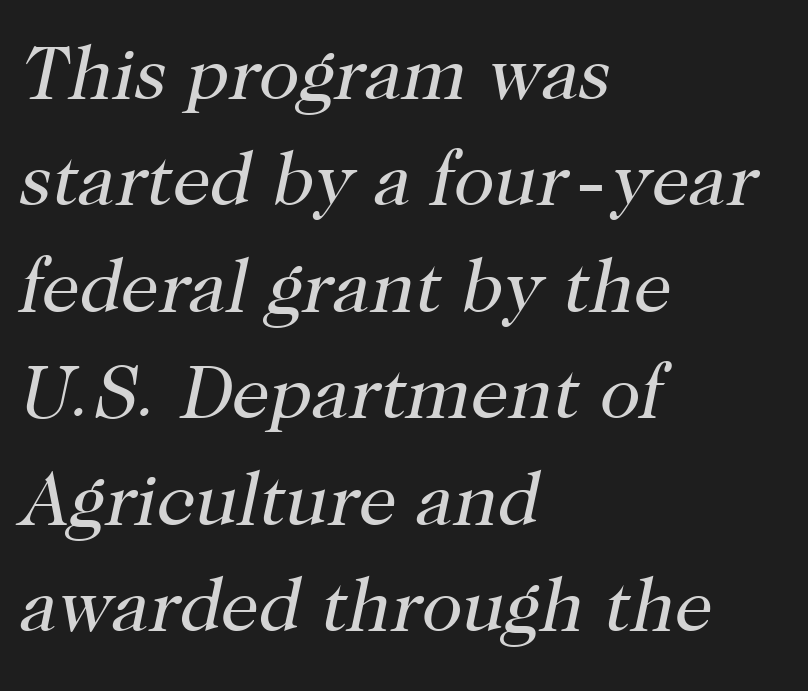
Regarding serifs, this sample has them. Weight: regular or lighter. Casual observation: everything's shoved over to the left. Notice how the stems are inclined rather than vertical — that's the hallmark of italics. Evenly set lines give the paragraph a standard silhouette.
